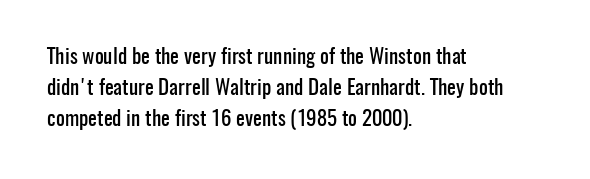
Q: Is the text italic (slanted)? A: No, it is upright.
Q: Is the text underlined? A: No.
Q: How is the paragraph aligned? A: Left-aligned.
Q: Is the spacing between letters normal or unusually wide? A: Normal.
Q: Is the spacing between lines tight, normal or loose? A: Normal.
